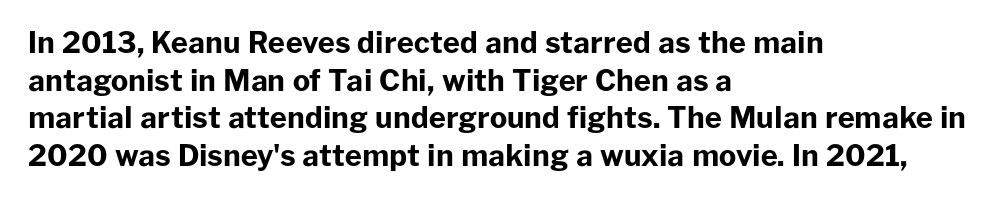
Q: Is the text bold? A: Yes.
Q: Is the text italic (slanted)? A: No, it is upright.
Q: Is the typeface a serif or a sans-serif typeface? A: Sans-serif.
Q: Is the text underlined? A: No.
Q: How is the paragraph aligned? A: Left-aligned.
Q: Is the spacing between letters normal or unusually wide? A: Normal.
Q: Is the spacing between lines tight, normal or loose? A: Normal.
Q: Width (condensed, normal, or wide)? A: Normal.
Q: Stroke contrast? A: Low.
Q: x-height? A: Medium.
Q: Monospaced? A: No.
